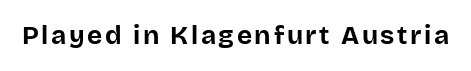
The image shows 26 px bold type, upright; set not underlined.
